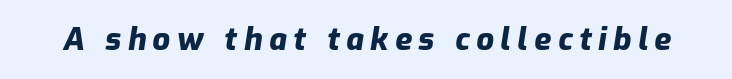
{"italic": "yes", "lean": "right", "slant_degrees": 9, "bold": "yes", "weight": "heavy", "width": "normal", "stroke_contrast": "low", "x_height": "medium", "monospaced": "no", "underline": "no", "letter_spacing": "wide", "letter_spacing_em": 0.21, "glyph_px": 31}
